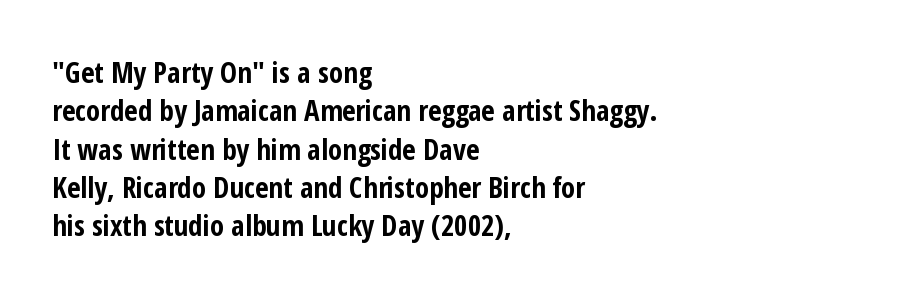
The image shows 29 px bold, condensed sans-serif type, upright; set left-aligned, normal line spacing (1.32x), normal letter spacing, not underlined; low stroke contrast and a medium x-height.
